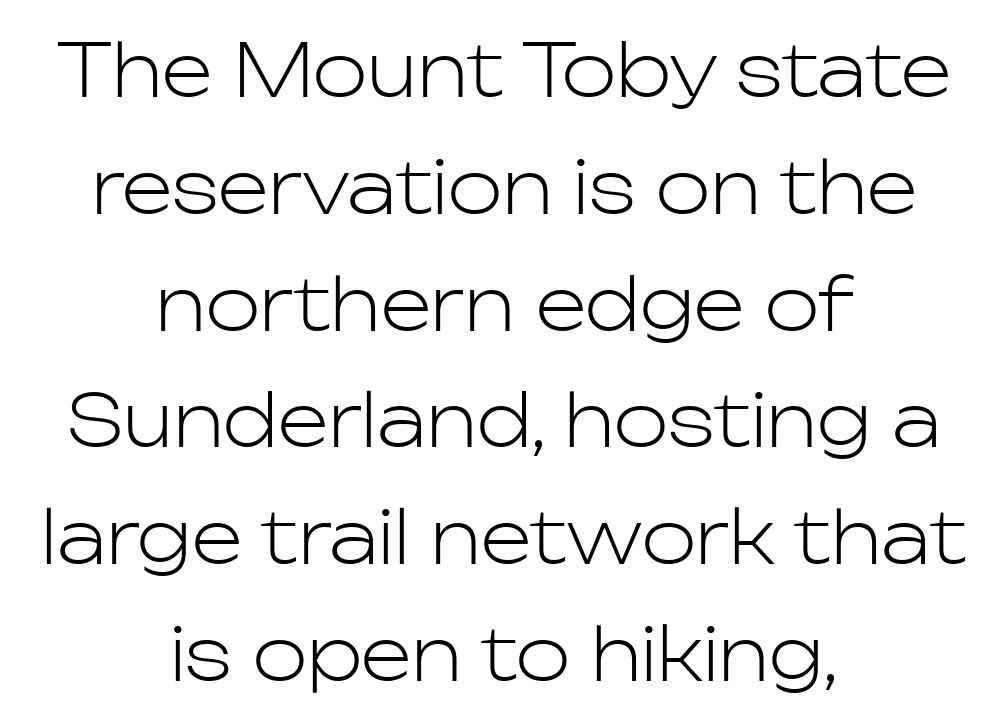
Q: Is the text bold? A: No.
Q: Is the text italic (slanted)? A: No, it is upright.
Q: Is the typeface a serif or a sans-serif typeface? A: Sans-serif.
Q: Is the text underlined? A: No.
Q: How is the paragraph aligned? A: Centered.
Q: Is the spacing between letters normal or unusually wide? A: Normal.
Q: Is the spacing between lines tight, normal or loose? A: Normal.
Q: Width (condensed, normal, or wide)? A: Normal.
Q: Stroke contrast? A: Low.
Q: x-height? A: Medium.
Q: Monospaced? A: No.
